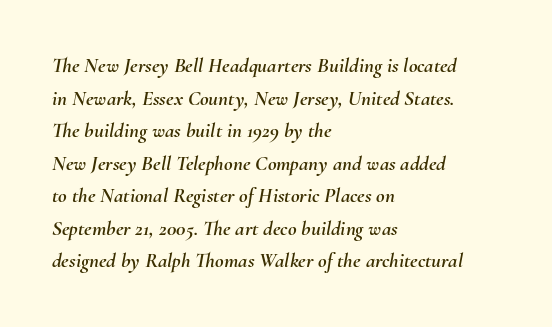
Q: Is the text italic (slanted)? A: Yes, it leans right by about 10 degrees.
Q: Is the text underlined? A: No.
Q: How is the paragraph aligned? A: Left-aligned.
Q: Is the spacing between letters normal or unusually wide? A: Normal.
Q: Is the spacing between lines tight, normal or loose? A: Normal.
